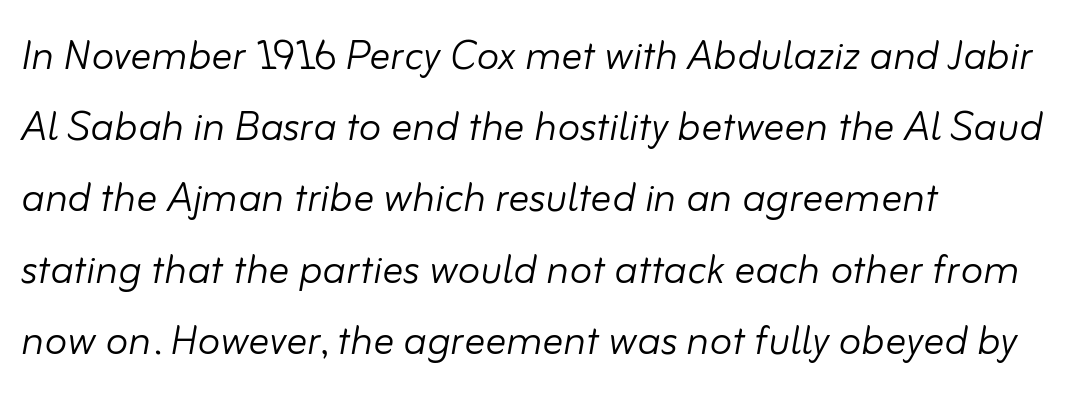
{"italic": "yes", "lean": "right", "slant_degrees": 10, "bold": "no", "weight": "light", "width": "normal", "stroke_contrast": "low", "x_height": "small", "monospaced": "no", "underline": "no", "align": "left", "line_spacing": "normal", "line_spacing_ratio": 1.37, "letter_spacing": "normal", "letter_spacing_em": 0.0, "glyph_px": 52}
